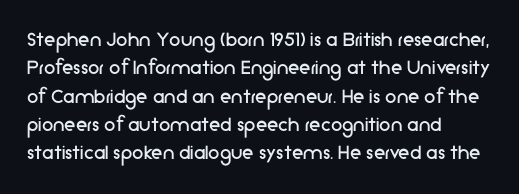
The image shows 23 px text type, upright; set left-aligned, line spacing 1.23x, normal letter spacing, not underlined.
